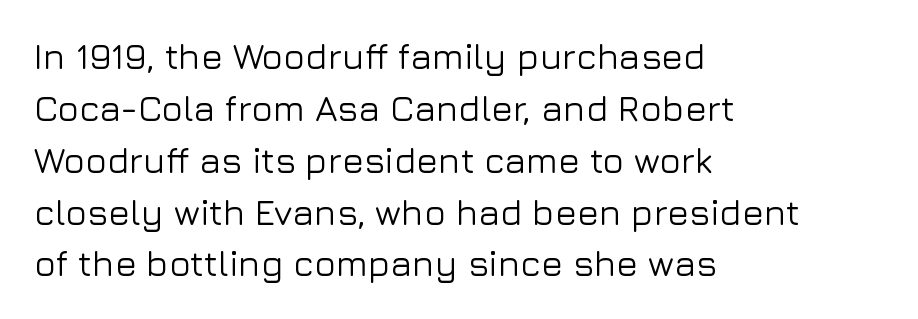
{"serif": "no", "italic": "no", "width": "normal", "stroke_contrast": "low", "x_height": "medium", "monospaced": "no", "underline": "no", "align": "left", "line_spacing": "normal", "line_spacing_ratio": 1.44, "letter_spacing": "normal", "letter_spacing_em": 0.0, "glyph_px": 36}
